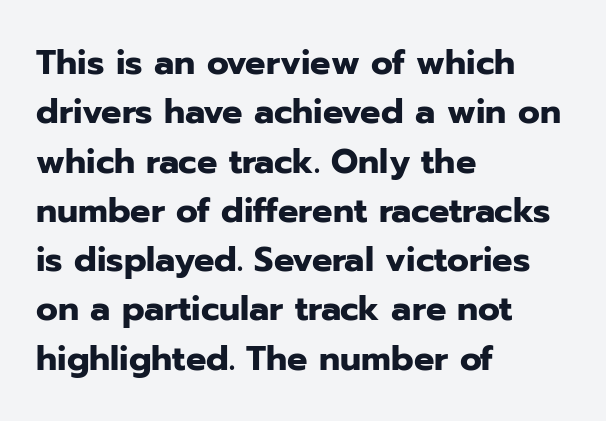
Q: Is the text bold? A: Yes.
Q: Is the text italic (slanted)? A: No, it is upright.
Q: Is the typeface a serif or a sans-serif typeface? A: Sans-serif.
Q: Is the text underlined? A: No.
Q: How is the paragraph aligned? A: Left-aligned.
Q: Is the spacing between letters normal or unusually wide? A: Normal.
Q: Is the spacing between lines tight, normal or loose? A: Normal.
Q: Width (condensed, normal, or wide)? A: Normal.
Q: Stroke contrast? A: Low.
Q: x-height? A: Medium.
Q: Monospaced? A: No.
